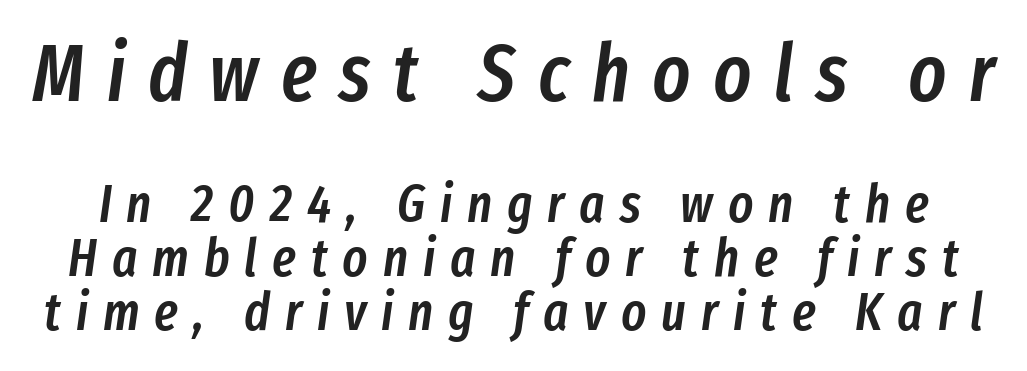
The image shows 80 px semibold, condensed type, italic (leaning right); set tight line spacing (1.02x), unusually wide letter spacing (+0.28 em), not underlined; the first (top) block is 1.51x larger; low stroke contrast and a medium x-height.
